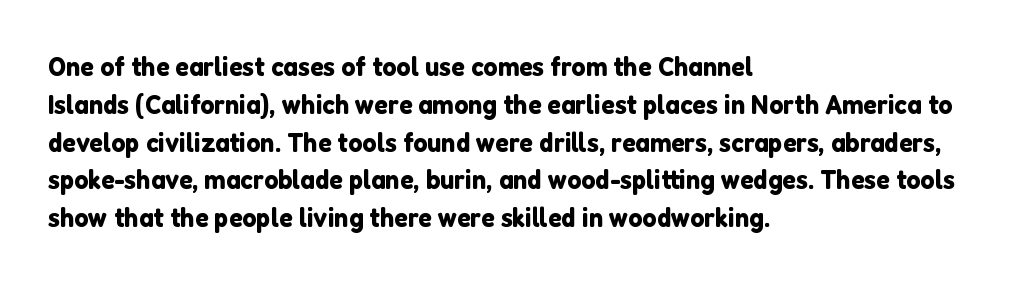
The image shows 28 px sans-serif type, upright; set left-aligned, normal line spacing (1.35x), normal letter spacing, not underlined; low stroke contrast and a medium x-height.
